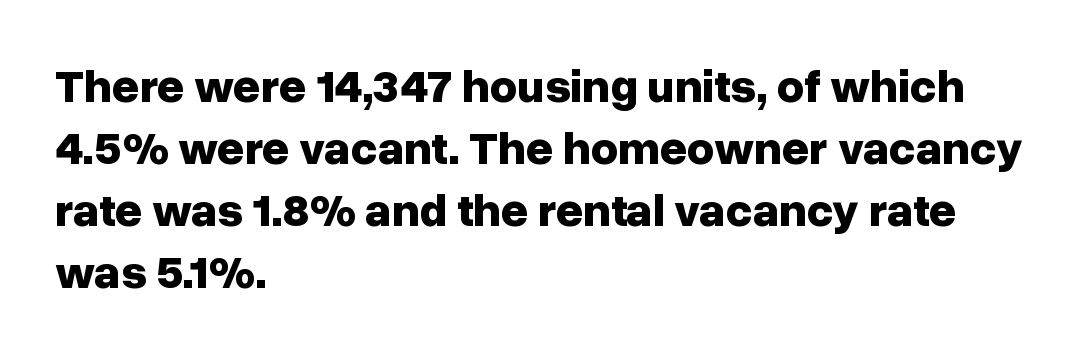
Reading down the block, your eye returns to a fixed left position each line. This is heavy type, rendered in bold. Descender tails drop into unmarked territory. Successive baselines arrive at the customary interval.
